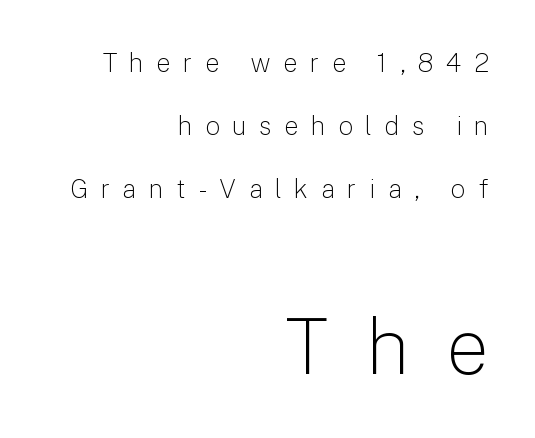
The image shows 77 px light sans-serif type, upright; set right-aligned, loose line spacing (2.43x), unusually wide letter spacing (+0.47 em), not underlined; the second (bottom) block is 2.96x larger; low stroke contrast and a medium x-height.
